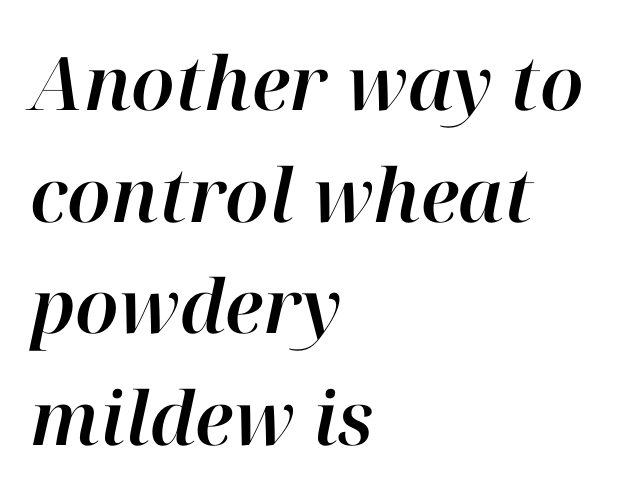
Underline: absent. There is no visible air inserted between adjacent glyphs. Quick note: interline space is typical. Style check: oblique.
